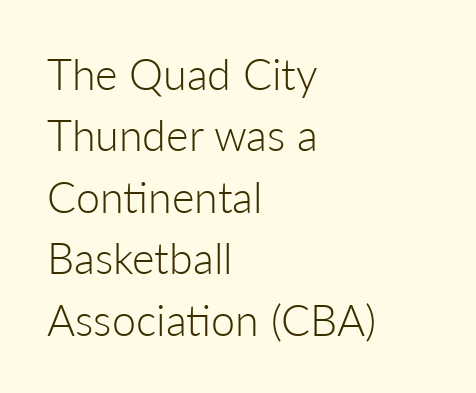
Q: Is the text bold? A: No.
Q: Is the text italic (slanted)? A: No, it is upright.
Q: Is the typeface a serif or a sans-serif typeface? A: Sans-serif.
Q: Is the text underlined? A: No.
Q: How is the paragraph aligned? A: Left-aligned.
Q: Is the spacing between letters normal or unusually wide? A: Normal.
Q: Is the spacing between lines tight, normal or loose? A: Normal.
Q: Width (condensed, normal, or wide)? A: Normal.
Q: Stroke contrast? A: Low.
Q: x-height? A: Medium.
Q: Monospaced? A: No.
